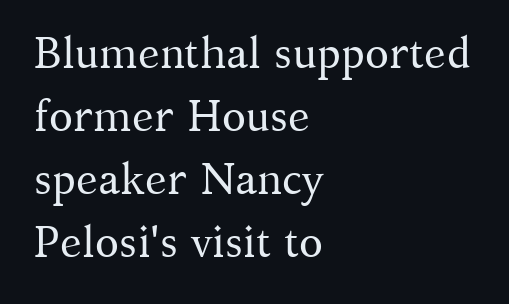
A typesetter would call this zero additional tracking. Stems here are at most as thick as an everyday book face. Note the varied advance widths — an 'i' is clearly narrower than an 'm'. Does the copy run flush right? No — it runs flush left.
